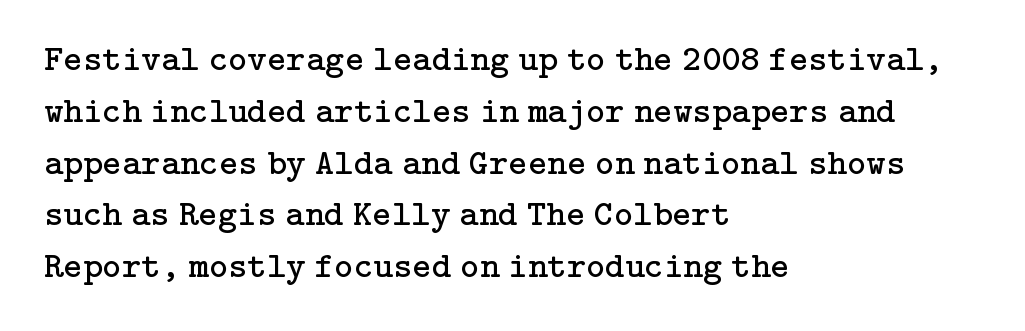
{"serif": "yes", "italic": "no", "bold": "no", "weight": "regular", "width": "normal", "stroke_contrast": "low", "x_height": "medium", "underline": "no", "align": "left", "line_spacing": "normal", "line_spacing_ratio": 1.4, "letter_spacing": "normal", "letter_spacing_em": 0.0, "glyph_px": 37}
